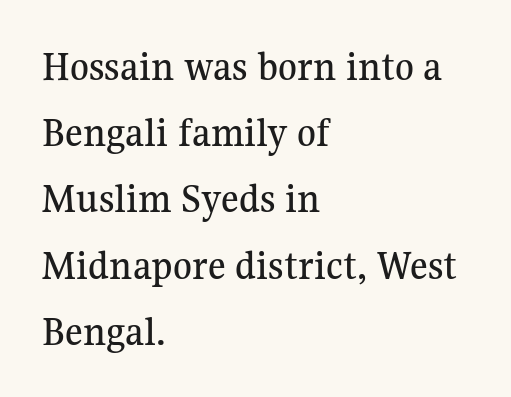
{"serif": "yes", "italic": "no", "width": "normal", "stroke_contrast": "medium", "x_height": "medium", "monospaced": "no", "underline": "no", "align": "left", "line_spacing": "normal", "line_spacing_ratio": 1.54, "letter_spacing": "normal", "letter_spacing_em": 0.0, "glyph_px": 43}
